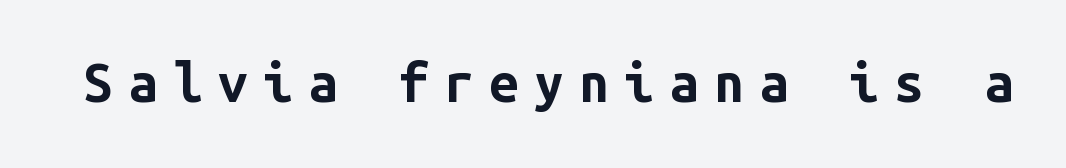
{"serif": "no", "italic": "no", "bold": "yes", "weight": "bold", "width": "normal", "stroke_contrast": "low", "x_height": "medium", "monospaced": "yes", "underline": "no", "letter_spacing": "wide", "letter_spacing_em": 0.29, "glyph_px": 53}
